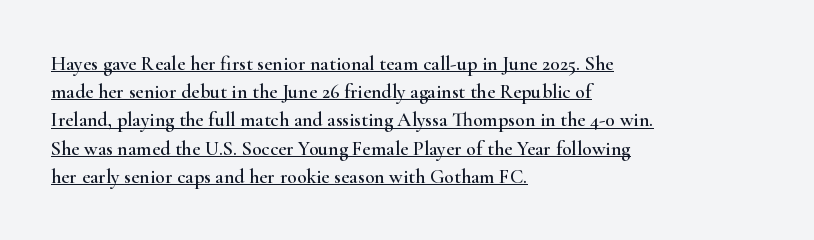
The image shows 20 px text type, upright; set left-aligned, normal line spacing (1.41x), normal letter spacing, underlined.
